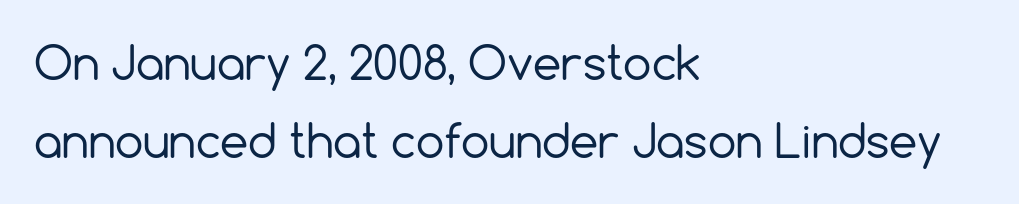
Q: Is the text bold? A: No.
Q: Is the text italic (slanted)? A: No, it is upright.
Q: Is the typeface a serif or a sans-serif typeface? A: Sans-serif.
Q: Is the text underlined? A: No.
Q: How is the paragraph aligned? A: Left-aligned.
Q: Is the spacing between letters normal or unusually wide? A: Normal.
Q: Width (condensed, normal, or wide)? A: Normal.
Q: x-height? A: Medium.
Q: Monospaced? A: No.
